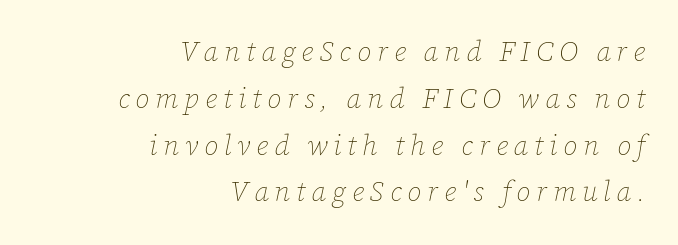
Q: Is the text bold? A: No.
Q: Is the text italic (slanted)? A: Yes, it leans right by about 12 degrees.
Q: Is the text underlined? A: No.
Q: How is the paragraph aligned? A: Right-aligned.
Q: Is the spacing between letters normal or unusually wide? A: Unusually wide.
Q: Is the spacing between lines tight, normal or loose? A: Normal.
Q: Width (condensed, normal, or wide)? A: Normal.
Q: Stroke contrast? A: Low.
Q: x-height? A: Medium.
Q: Monospaced? A: No.
